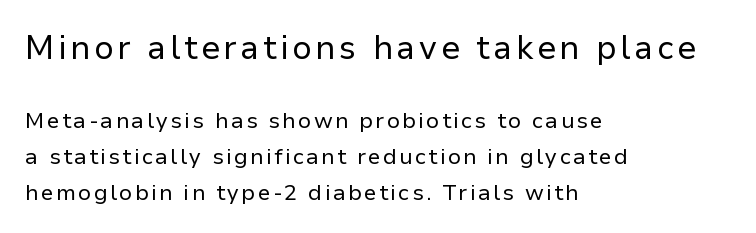
The image shows 33 px regular-weight sans-serif type, upright; set left-aligned, normal line spacing (1.63x), not underlined; the first (top) block is 1.5x larger; low stroke contrast and a medium x-height.
